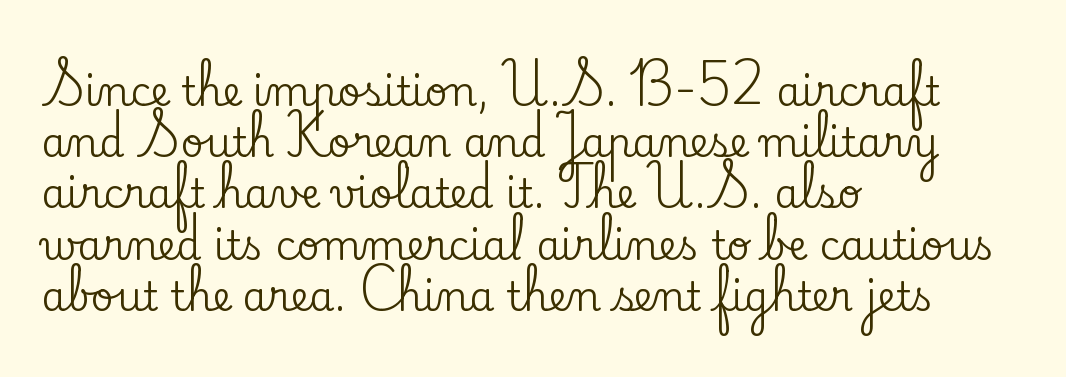
Left-aligned paragraph, ragged on the right. Character widths vary here, with narrow letters taking less room than wide ones. A bare baseline throughout the passage. Every stem runs plumb, perpendicular to the baseline.
